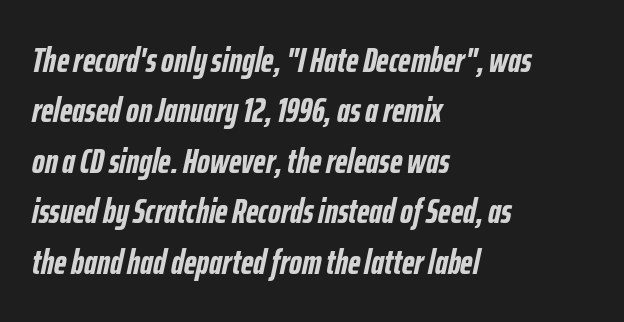
Q: Is the text bold? A: Yes.
Q: Is the text italic (slanted)? A: Yes, it leans right by about 12 degrees.
Q: Is the text underlined? A: No.
Q: How is the paragraph aligned? A: Left-aligned.
Q: Is the spacing between letters normal or unusually wide? A: Normal.
Q: Is the spacing between lines tight, normal or loose? A: Normal.
Q: Width (condensed, normal, or wide)? A: Condensed.
Q: Stroke contrast? A: Low.
Q: x-height? A: Medium.
Q: Monospaced? A: No.
